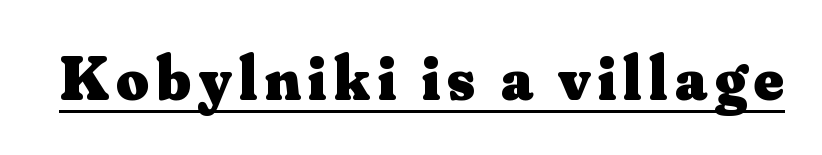
Q: Is the text bold? A: Yes.
Q: Is the text italic (slanted)? A: No, it is upright.
Q: Is the typeface a serif or a sans-serif typeface? A: Serif.
Q: Is the text underlined? A: Yes.
Q: Width (condensed, normal, or wide)? A: Normal.
Q: Stroke contrast? A: Medium.
Q: x-height? A: Small.
Q: Monospaced? A: No.
